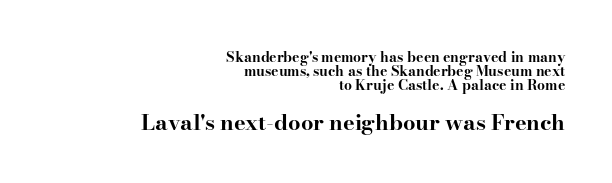
Q: Is the text bold? A: Yes.
Q: Is the text italic (slanted)? A: No, it is upright.
Q: Is the text underlined? A: No.
Q: How is the paragraph aligned? A: Right-aligned.
Q: Is the spacing between letters normal or unusually wide? A: Normal.
Q: Is the spacing between lines tight, normal or loose? A: Tight.
Q: Which block of text is set in a larger size, the first (top) or the second (bottom)? A: The second (bottom) one.
